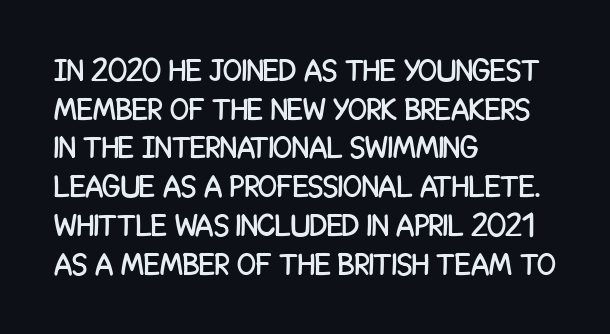
Q: Is the text italic (slanted)? A: No, it is upright.
Q: Is the typeface a serif or a sans-serif typeface? A: Sans-serif.
Q: Is the text underlined? A: No.
Q: How is the paragraph aligned? A: Left-aligned.
Q: Is the spacing between letters normal or unusually wide? A: Normal.
Q: Is the spacing between lines tight, normal or loose? A: Normal.
Q: Width (condensed, normal, or wide)? A: Condensed.
Q: Stroke contrast? A: Low.
Q: x-height? A: Large.
Q: Monospaced? A: No.
